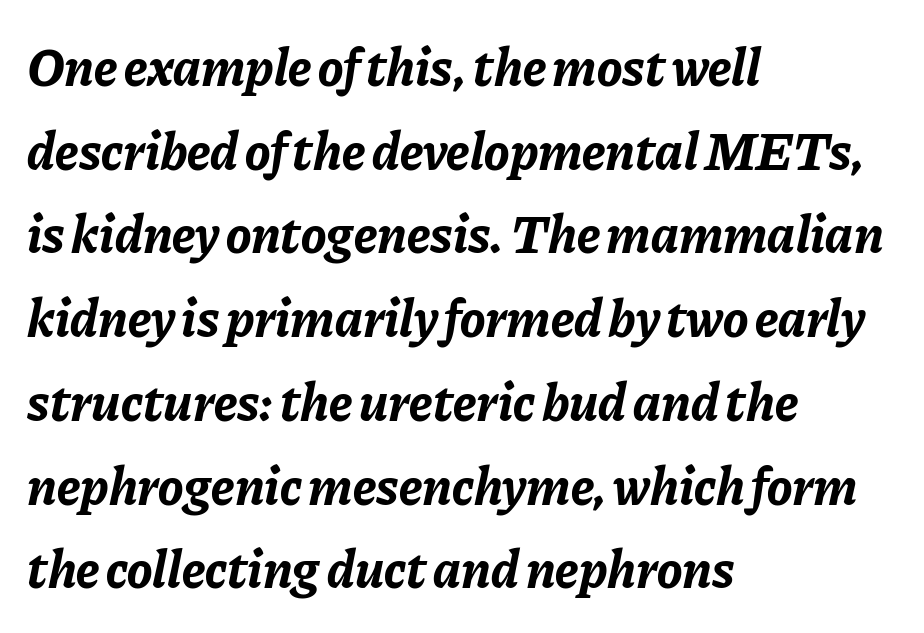
Q: Is the text bold? A: Yes.
Q: Is the text italic (slanted)? A: Yes, it leans right by about 11 degrees.
Q: Is the text underlined? A: No.
Q: How is the paragraph aligned? A: Left-aligned.
Q: Is the spacing between letters normal or unusually wide? A: Normal.
Q: Is the spacing between lines tight, normal or loose? A: Normal.
Q: Width (condensed, normal, or wide)? A: Normal.
Q: Stroke contrast? A: Low.
Q: x-height? A: Medium.
Q: Monospaced? A: No.
